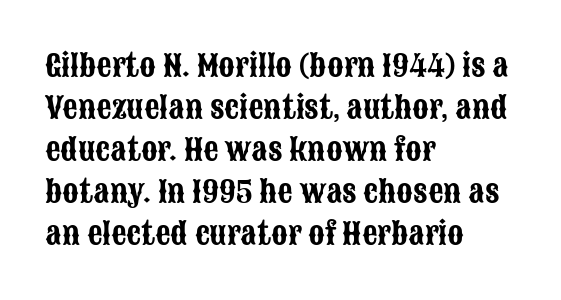
A typesetter would call this proportional, since set widths differ per character. Nothing unusual about the tracking: characters are spaced as the font intends. Glance below the letters and you will spot only blank space. Compared with a centered layout, this one pins lines to the left instead.
